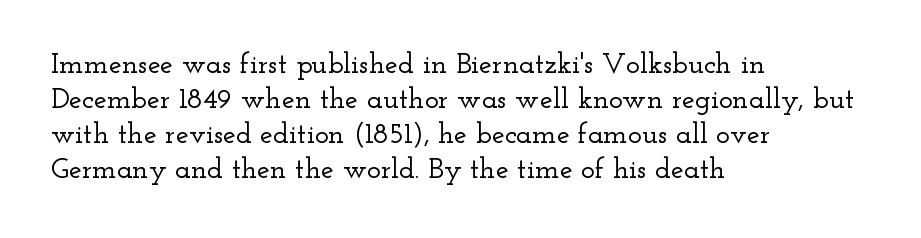
Q: Is the text italic (slanted)? A: No, it is upright.
Q: Is the typeface a serif or a sans-serif typeface? A: Serif.
Q: Is the text underlined? A: No.
Q: How is the paragraph aligned? A: Left-aligned.
Q: Is the spacing between letters normal or unusually wide? A: Normal.
Q: Width (condensed, normal, or wide)? A: Wide.
Q: Stroke contrast? A: Low.
Q: x-height? A: Small.
Q: Monospaced? A: No.
